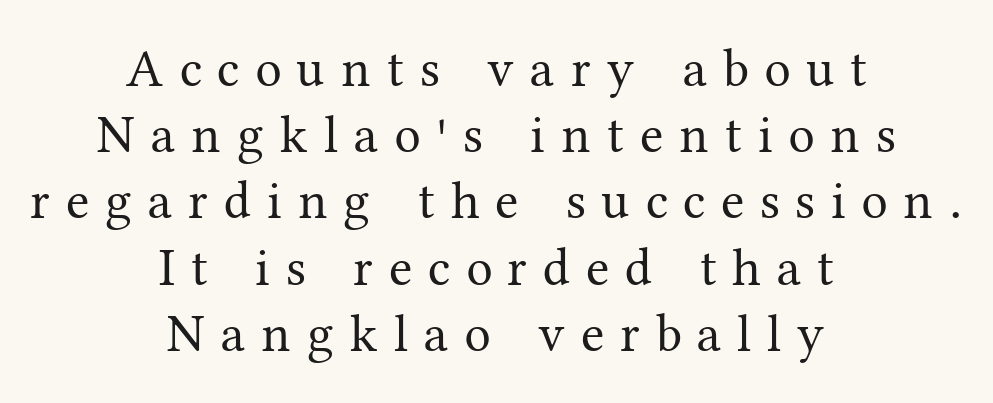
Regular leading. Spacing verdict: proportional, widths tailored to each character. Unlike a clean sans, this face finishes its strokes with serifs. A clean baseline with only descenders dipping below it.
